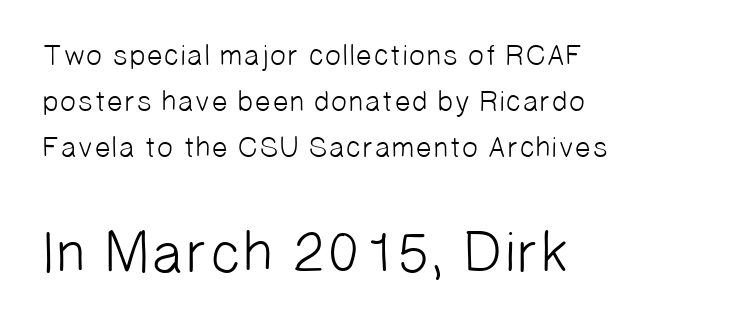
Q: Is the text bold? A: No.
Q: Is the typeface a serif or a sans-serif typeface? A: Sans-serif.
Q: Is the text underlined? A: No.
Q: How is the paragraph aligned? A: Left-aligned.
Q: Is the spacing between letters normal or unusually wide? A: Normal.
Q: Is the spacing between lines tight, normal or loose? A: Normal.
Q: Which block of text is set in a larger size, the first (top) or the second (bottom)? A: The second (bottom) one.
Q: Width (condensed, normal, or wide)? A: Normal.
Q: Stroke contrast? A: Low.
Q: x-height? A: Medium.
Q: Monospaced? A: No.
